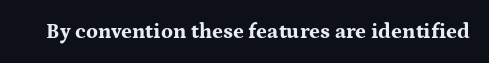
{"italic": "no", "bold": "yes", "underline": "no", "letter_spacing": "normal", "letter_spacing_em": 0.0, "glyph_px": 21}
